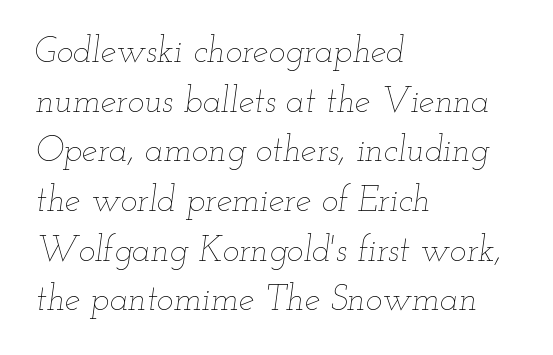
Q: Is the text bold? A: No.
Q: Is the text italic (slanted)? A: Yes, it leans right by about 12 degrees.
Q: Is the text underlined? A: No.
Q: How is the paragraph aligned? A: Left-aligned.
Q: Is the spacing between letters normal or unusually wide? A: Normal.
Q: Is the spacing between lines tight, normal or loose? A: Normal.
Q: Width (condensed, normal, or wide)? A: Wide.
Q: Stroke contrast? A: Low.
Q: x-height? A: Small.
Q: Monospaced? A: No.
